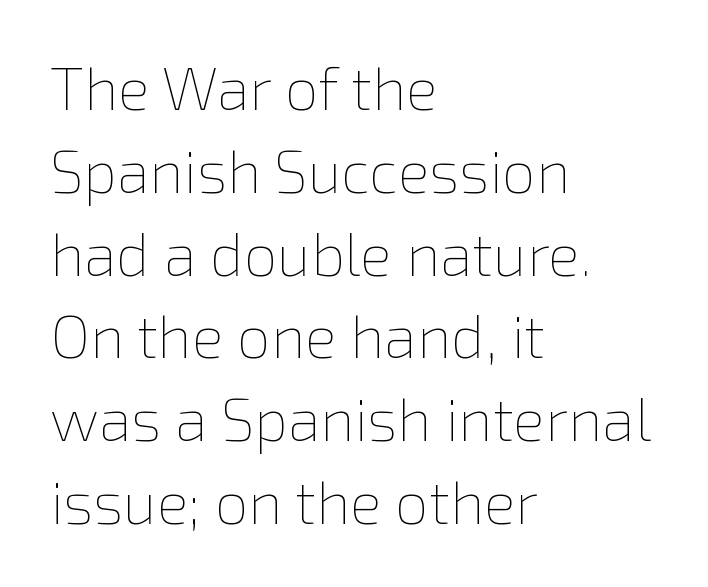
{"italic": "no", "bold": "no", "weight": "thin", "width": "normal", "x_height": "medium", "monospaced": "no", "underline": "no", "align": "left", "line_spacing": "normal", "line_spacing_ratio": 1.38, "letter_spacing": "normal", "letter_spacing_em": 0.0, "glyph_px": 60}
